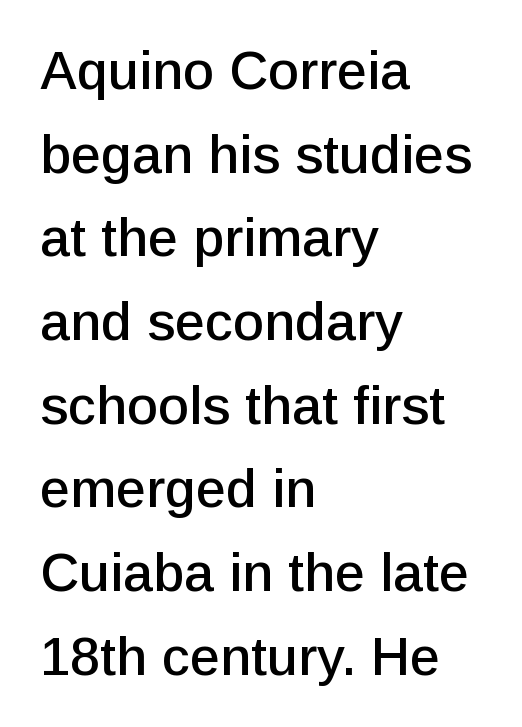
The image shows 54 px sans-serif type, upright; set left-aligned, normal line spacing (1.55x), normal letter spacing, not underlined; low stroke contrast and a medium x-height.
